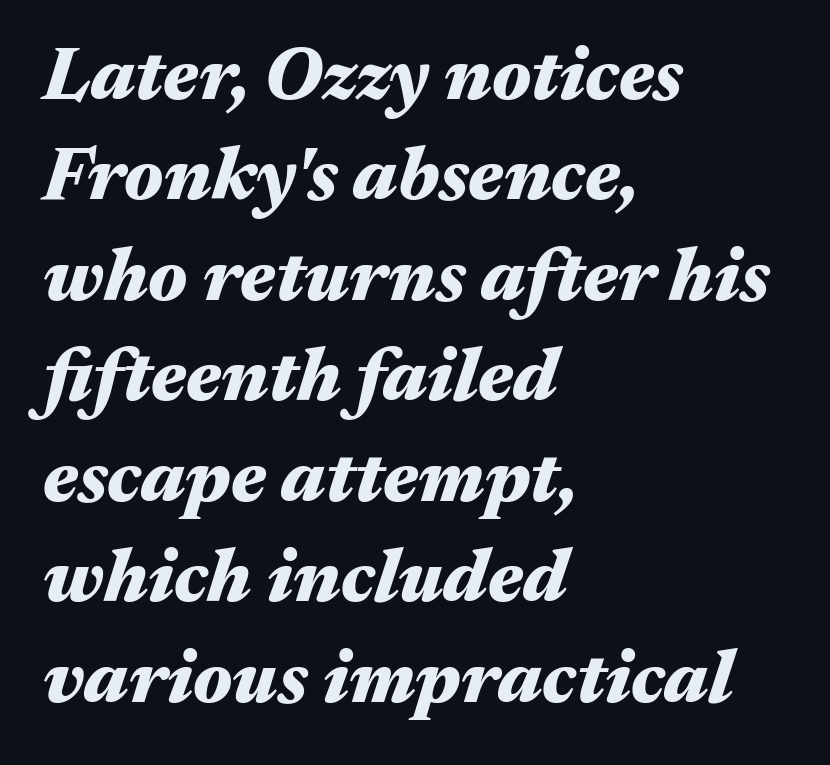
The image shows 75 px heavy, wide type, italic (leaning right); set left-aligned, normal line spacing (1.34x), normal letter spacing, not underlined; medium stroke contrast and a medium x-height.
